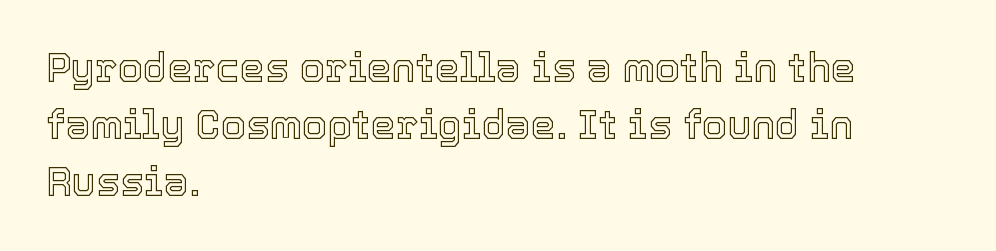
Q: Is the text italic (slanted)? A: No, it is upright.
Q: Is the text underlined? A: No.
Q: How is the paragraph aligned? A: Left-aligned.
Q: Is the spacing between letters normal or unusually wide? A: Normal.
Q: Is the spacing between lines tight, normal or loose? A: Normal.
Q: Width (condensed, normal, or wide)? A: Normal.
Q: x-height? A: Medium.
Q: Monospaced? A: No.
